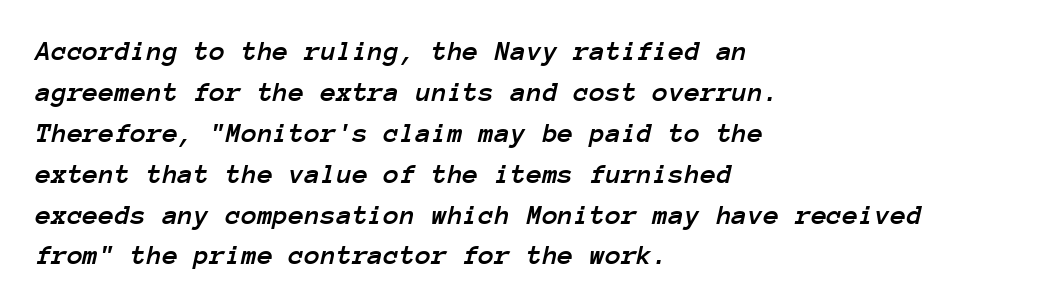
The image shows 29 px text type, italic (leaning right), monospaced; set left-aligned, normal line spacing (1.41x), normal letter spacing, not underlined; low stroke contrast and a medium x-height.
